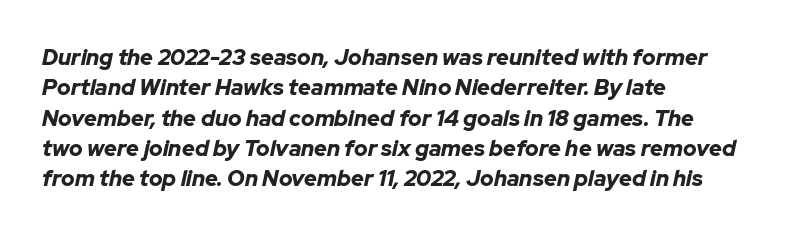
The compositor pushed each line to the left boundary. Thick stems and heavy bowls — unmistakably bold. Notice how the stems are inclined rather than vertical — that's the hallmark of italics. Rule under the text: the space is simply empty.
